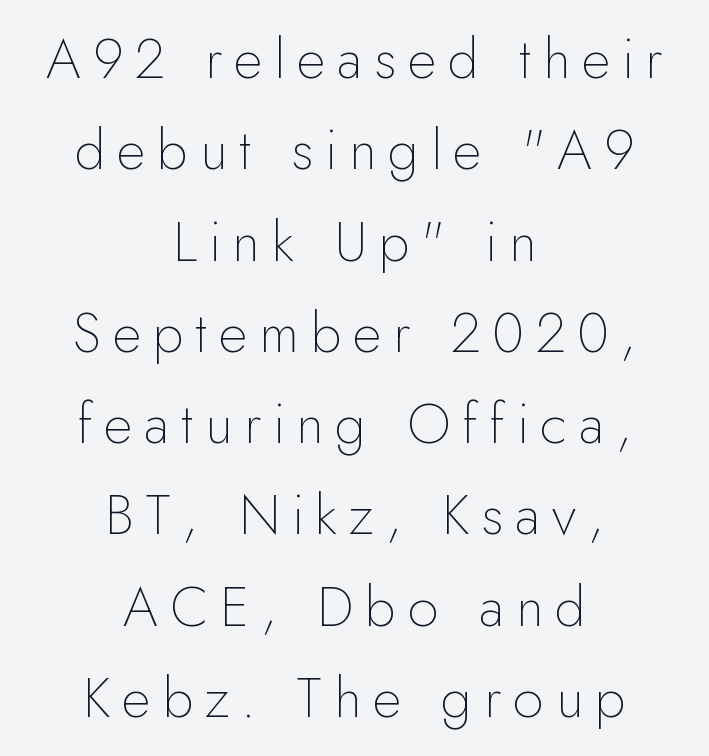
Each new line begins a customary step beneath the previous one. Does the type have serifs? No, each stem ends abruptly. These lines have a slow, spaced-out rhythm from letter to letter. Every row of glyphs is offset so its center matches the block's center. Words float on clear page, feet unadorned.
